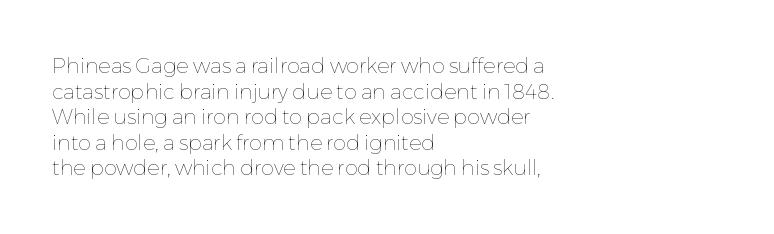
Q: Is the text bold? A: No.
Q: Is the text italic (slanted)? A: No, it is upright.
Q: Is the text underlined? A: No.
Q: How is the paragraph aligned? A: Left-aligned.
Q: Is the spacing between letters normal or unusually wide? A: Normal.
